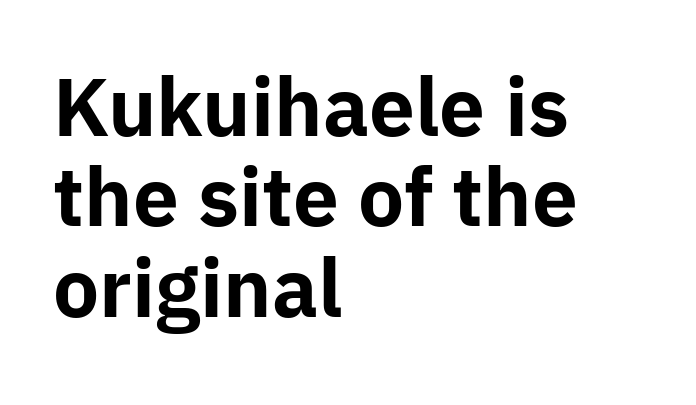
The image shows 78 px bold sans-serif type, upright; set left-aligned, line spacing 1.16x, normal letter spacing, not underlined; low stroke contrast and a medium x-height.
